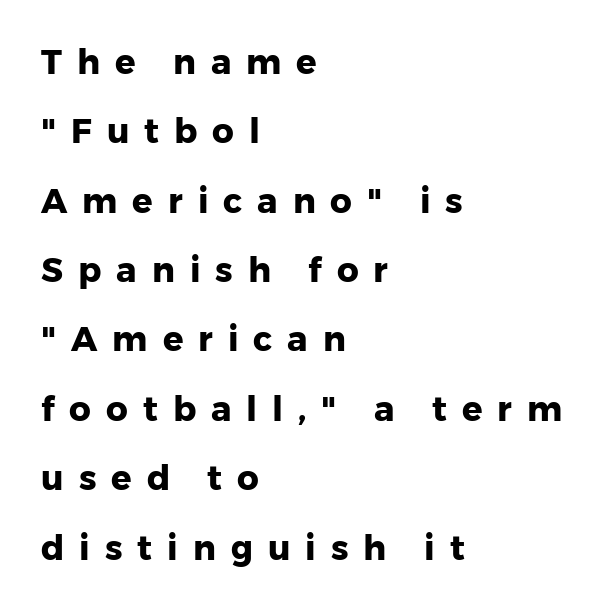
{"serif": "no", "italic": "no", "bold": "yes", "weight": "heavy", "width": "normal", "stroke_contrast": "low", "x_height": "medium", "monospaced": "no", "underline": "no", "align": "left", "line_spacing": "loose", "line_spacing_ratio": 2.04, "letter_spacing": "wide", "letter_spacing_em": 0.44, "glyph_px": 34}
